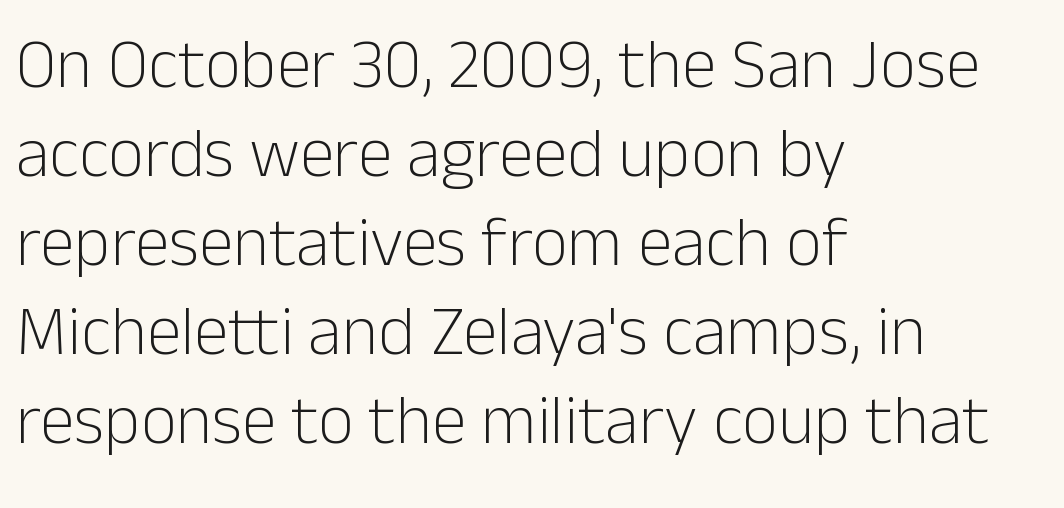
{"serif": "no", "italic": "no", "bold": "no", "weight": "light", "width": "normal", "stroke_contrast": "low", "x_height": "medium", "monospaced": "no", "underline": "no", "align": "left", "line_spacing": "normal", "line_spacing_ratio": 1.27, "letter_spacing": "normal", "letter_spacing_em": 0.0, "glyph_px": 70}
